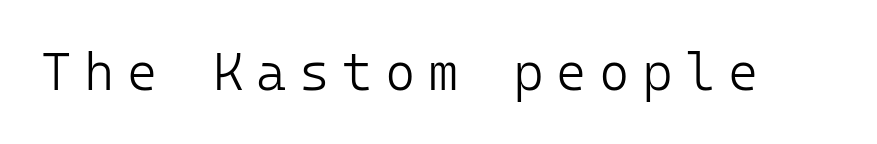
The image shows 52 px light sans-serif type, upright, monospaced; set unusually wide letter spacing (+0.24 em), not underlined; low stroke contrast and a medium x-height.
